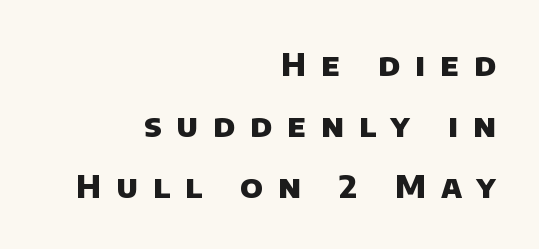
Quick note: underline off. The strokes are fattened all the way to bold. The passage shown is typed in a proportional face where columns would drift. Unlike a traditional serif, this face leaves its strokes unadorned. Where is the straight margin? On the right.
